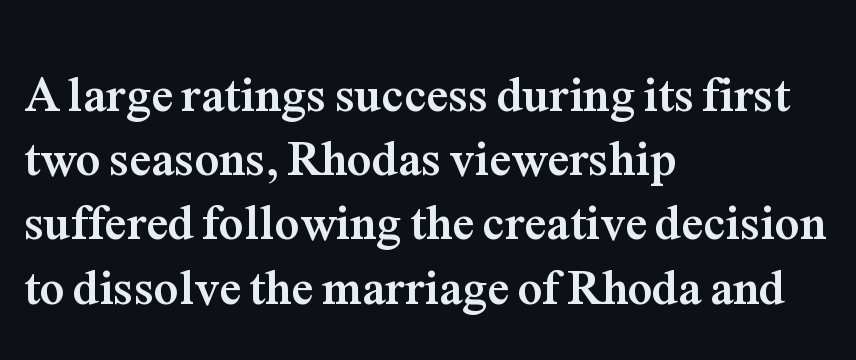
Unlike italic type, these characters show no tilt at all. The words here are not underlined. Each word holds together tightly as a unit, with standard inter-letter gaps. You can tell from the footed stems that serif type was used.
